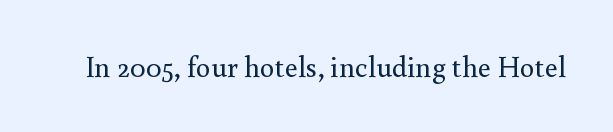
The image shows 29 px regular-weight serif type, upright; set normal letter spacing, not underlined; a small x-height.
